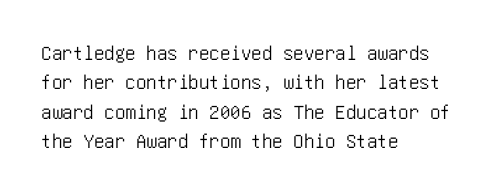
{"italic": "no", "underline": "no", "align": "left", "line_spacing": "normal", "line_spacing_ratio": 1.4, "letter_spacing": "normal", "letter_spacing_em": 0.0, "glyph_px": 21}
